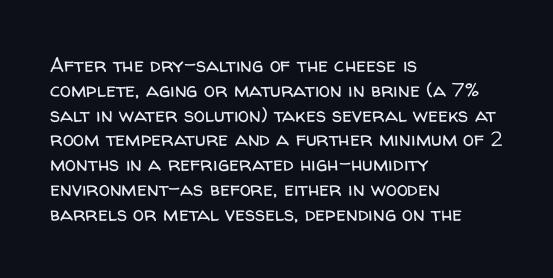
{"italic": "no", "bold": "no", "underline": "no", "align": "left", "line_spacing_ratio": 1.24, "letter_spacing": "normal", "letter_spacing_em": 0.0, "glyph_px": 20}
